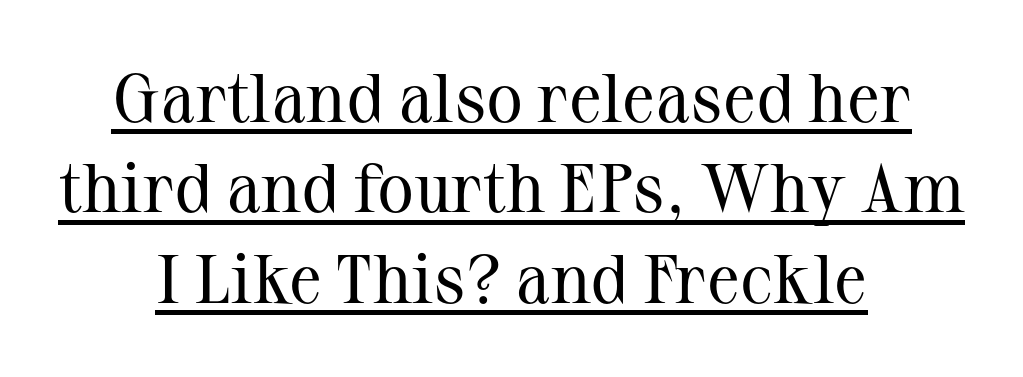
Q: Is the text bold? A: No.
Q: Is the text italic (slanted)? A: No, it is upright.
Q: Is the typeface a serif or a sans-serif typeface? A: Serif.
Q: Is the text underlined? A: Yes.
Q: How is the paragraph aligned? A: Centered.
Q: Is the spacing between letters normal or unusually wide? A: Normal.
Q: Is the spacing between lines tight, normal or loose? A: Normal.
Q: Width (condensed, normal, or wide)? A: Normal.
Q: Stroke contrast? A: Medium.
Q: x-height? A: Medium.
Q: Monospaced? A: No.
